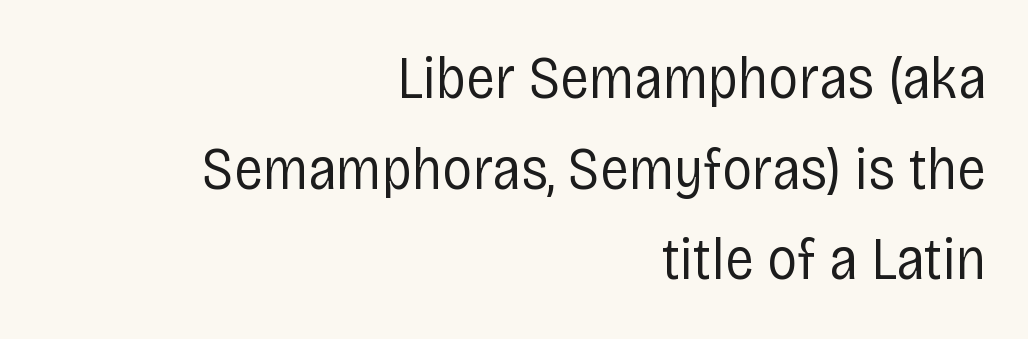
You could call the tracking neutral — neither tight nor loose. The typesetting does not lean heavy: it is not bold. These lines are rendered in a variable-pitch font. Unlike a traditional serif, this face leaves its strokes unadorned.
